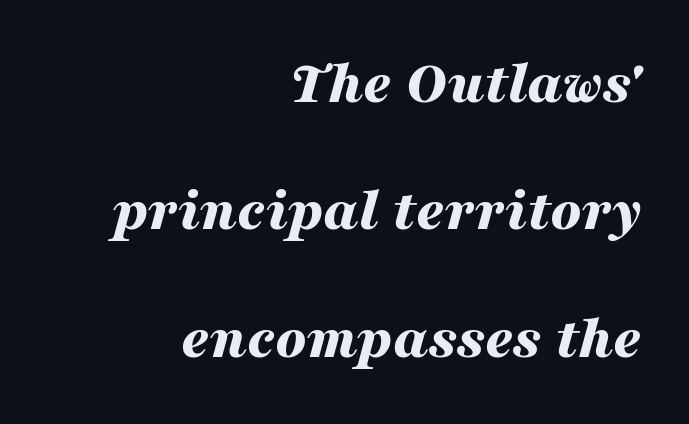
{"italic": "yes", "lean": "right", "slant_degrees": 16, "bold": "yes", "weight": "bold", "width": "wide", "stroke_contrast": "medium", "x_height": "medium", "monospaced": "no", "underline": "no", "align": "right", "line_spacing": "loose", "line_spacing_ratio": 2.09, "letter_spacing": "normal", "letter_spacing_em": 0.0, "glyph_px": 61}
